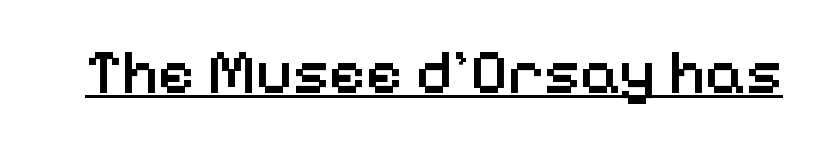
As a designer I'd log this as weight 600, semibold. Is the letter spacing exaggerated? No — it looks like the ordinary default. The words here are underlined. Note the varied advance widths — an 'i' is clearly narrower than an 'm'. Designer's note — italics off, roman on.
